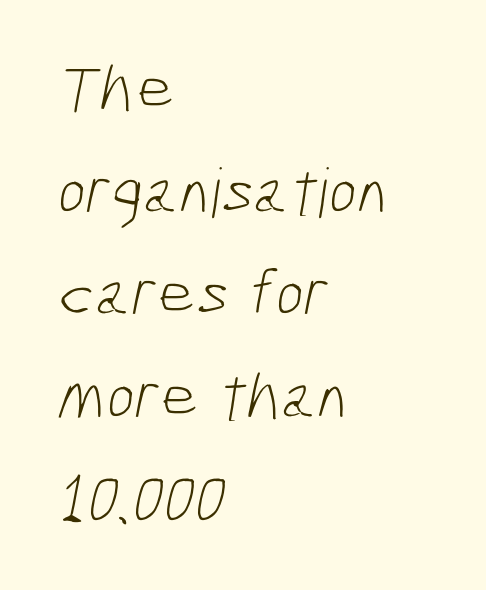
Q: Is the text bold? A: No.
Q: Is the typeface a serif or a sans-serif typeface? A: Sans-serif.
Q: Is the text underlined? A: No.
Q: How is the paragraph aligned? A: Left-aligned.
Q: Is the spacing between letters normal or unusually wide? A: Normal.
Q: Is the spacing between lines tight, normal or loose? A: Normal.
Q: Width (condensed, normal, or wide)? A: Condensed.
Q: Stroke contrast? A: Low.
Q: x-height? A: Medium.
Q: Monospaced? A: No.
